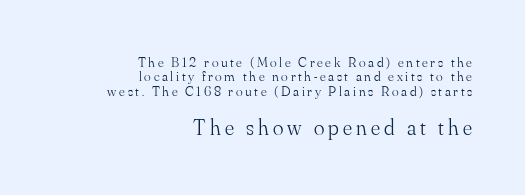
{"italic": "no", "bold": "no", "underline": "no", "align": "right", "line_spacing": "tight", "line_spacing_ratio": 1.02, "larger_block": "second", "size_ratio": 1.57, "glyph_px": 22}
